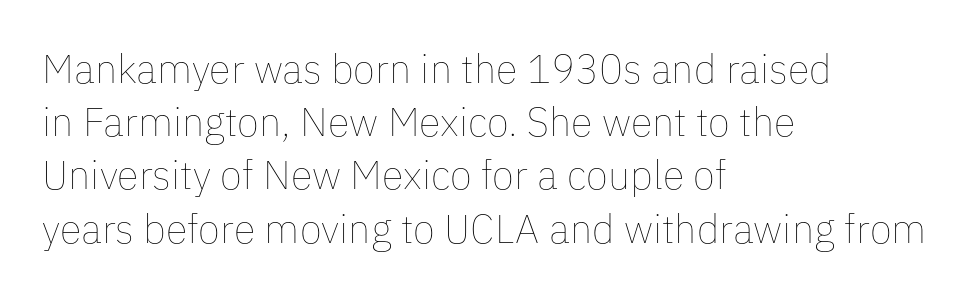
Think of a printed novel: that variable character pitch is what you see here. A bare baseline throughout the passage. You can tell it's not italic because the verticals are truly vertical. The rendering uses a moderate line-height, typical for paragraphs. Caption: multi-line text, flush left, ragged right. Is this a heavy cut? Hardly; it is regular or lighter.
